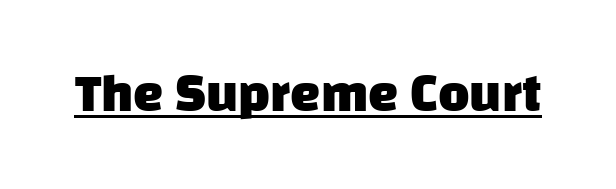
The image shows 54 px heavy sans-serif type; set normal letter spacing, underlined; low stroke contrast and a large x-height.
